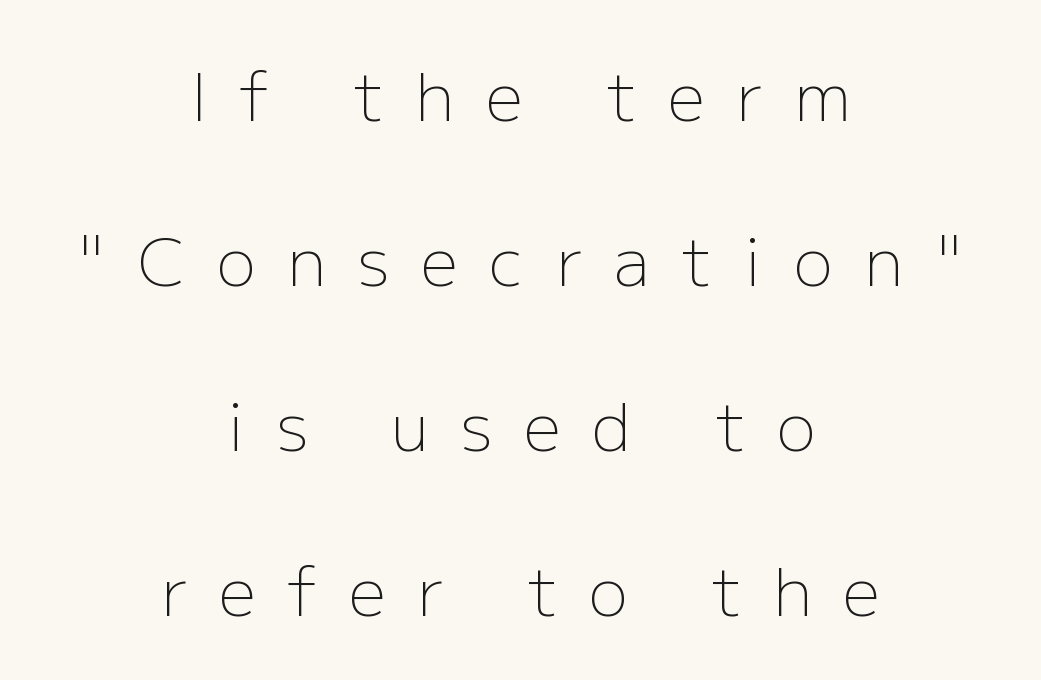
Q: Is the text bold? A: No.
Q: Is the text italic (slanted)? A: No, it is upright.
Q: Is the typeface a serif or a sans-serif typeface? A: Sans-serif.
Q: Is the text underlined? A: No.
Q: How is the paragraph aligned? A: Centered.
Q: Is the spacing between letters normal or unusually wide? A: Unusually wide.
Q: Is the spacing between lines tight, normal or loose? A: Loose.
Q: Width (condensed, normal, or wide)? A: Normal.
Q: Stroke contrast? A: Low.
Q: x-height? A: Medium.
Q: Monospaced? A: No.
